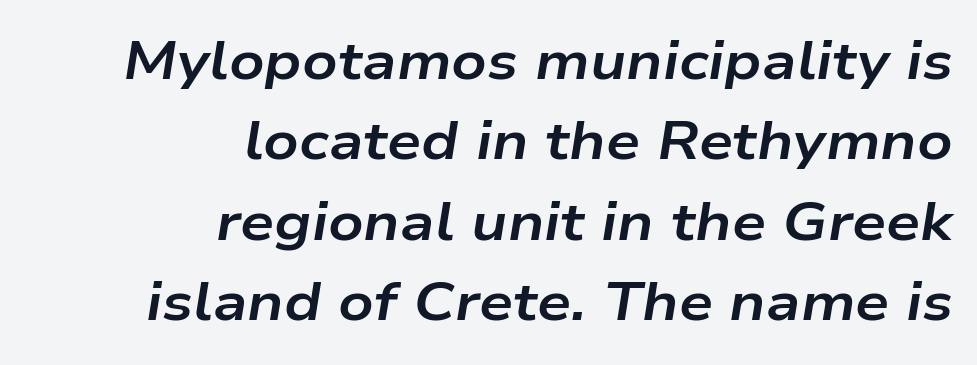
The baseline area is clear. This sample has the flowing, uneven cadence of proportional lettering. When letters slant like this, we call the style italic. The rendering anchors every line to the right-hand side. One glance says typical: line gaps are just what's usual.
